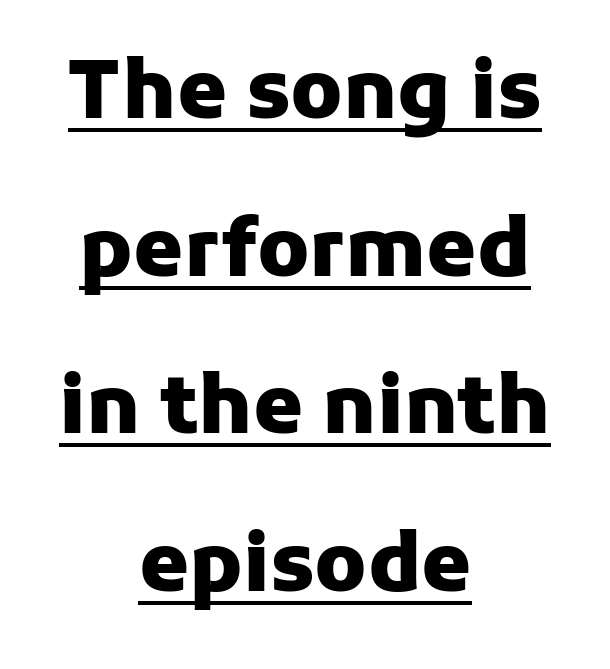
The image shows 80 px heavy sans-serif type, upright; set centered, loose line spacing (1.97x), normal letter spacing, underlined; low stroke contrast and a medium x-height.
